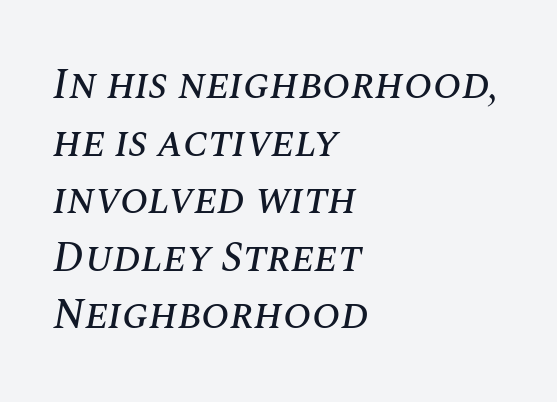
The image shows 42 px text type, italic (leaning right); set left-aligned, normal line spacing (1.37x), normal letter spacing, not underlined; medium stroke contrast and a large x-height.
